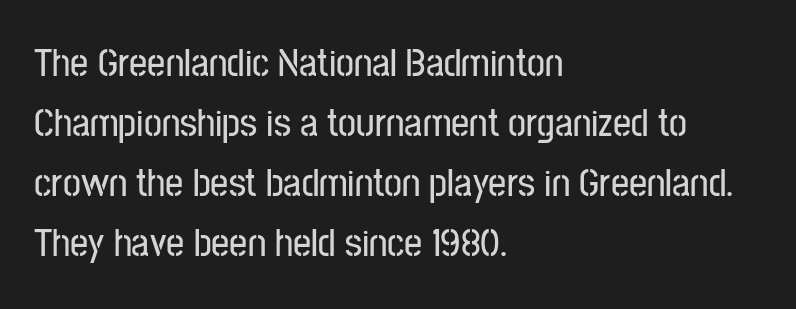
Nothing unusual about the tracking: characters are spaced as the font intends. Does the type have serifs? No, each stem ends abruptly. Horizontal alignment here is leftward, the default for most running prose. This sample uses an upright cut, with every glyph sitting square on the baseline. Anything drawn beneath the words? Only blank space. In terms of leading, this rendering sits right in the middle.
